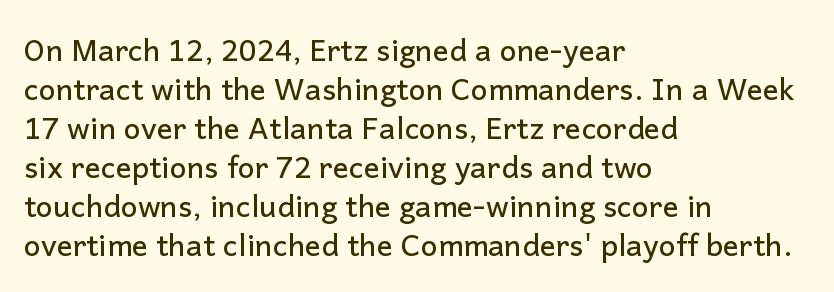
The image shows 30 px sans-serif type, upright; set left-aligned, normal line spacing (1.3x), normal letter spacing, not underlined; low stroke contrast and a medium x-height.
